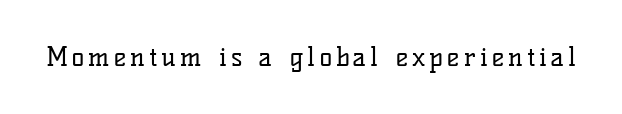
The image shows 26 px text type, upright; set not underlined.
